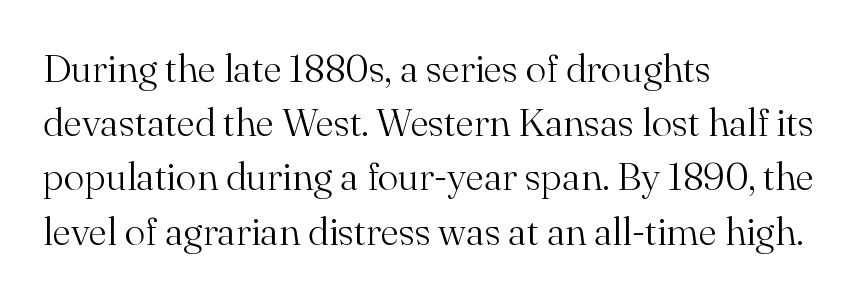
{"serif": "yes", "italic": "no", "bold": "no", "weight": "light", "width": "normal", "stroke_contrast": "medium", "x_height": "small", "monospaced": "no", "underline": "no", "align": "left", "line_spacing": "normal", "line_spacing_ratio": 1.39, "letter_spacing": "normal", "letter_spacing_em": 0.0, "glyph_px": 39}
